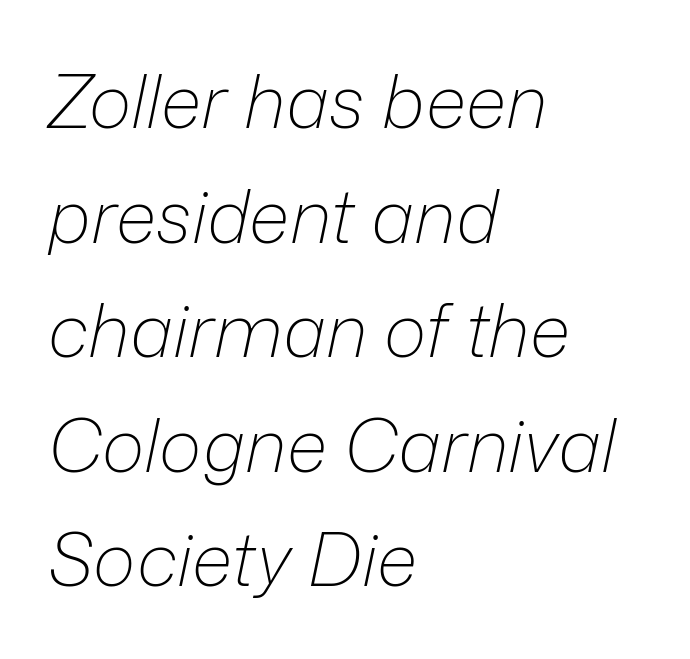
The image shows 73 px light type, italic (leaning right); set left-aligned, normal line spacing (1.57x), normal letter spacing, not underlined; low stroke contrast and a medium x-height.
